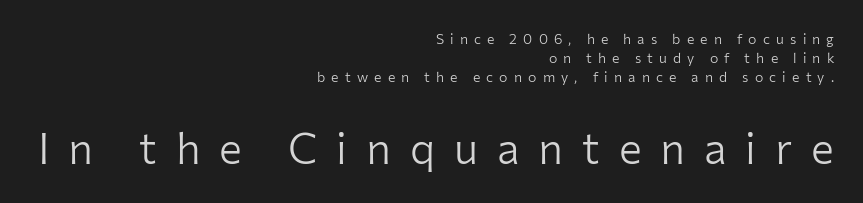
Weight: in the light-to-regular range. The rendering uses a moderate line-height, typical for paragraphs. The line texture is sparse and dotted thanks to wide tracking. Each letter keeps its own natural width here, so spacing adapts to shape. Plain, unruled lines of type. Size contrast runs from small at the top to large at the bottom.
